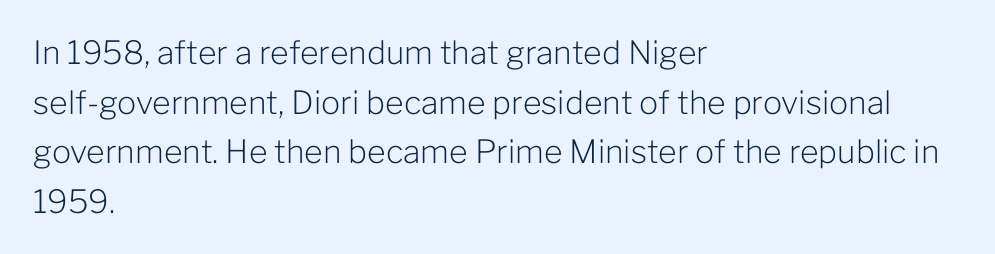
Does the type have serifs? No, each stem ends abruptly. Stroke thickness stays within the range of a standard reading face or lighter. Spacing verdict: proportional, widths tailored to each character. Rule under the text: the space is simply empty.
